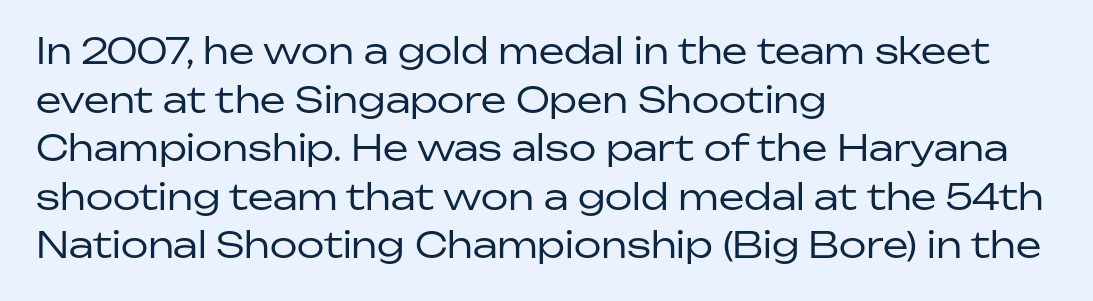
The image shows 36 px regular-weight sans-serif type, upright; set left-aligned, normal line spacing (1.35x), normal letter spacing, not underlined; low stroke contrast and a medium x-height.
